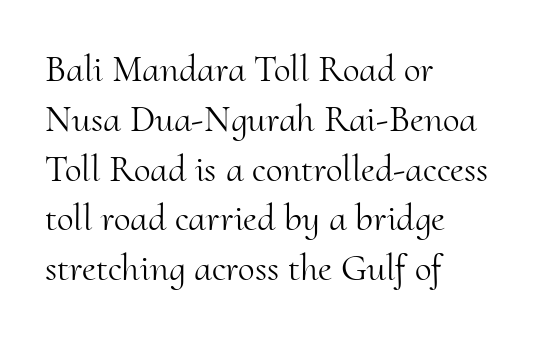
The image shows 38 px light serif type, upright; set left-aligned, normal line spacing (1.31x), normal letter spacing, not underlined; medium stroke contrast and a small x-height.
